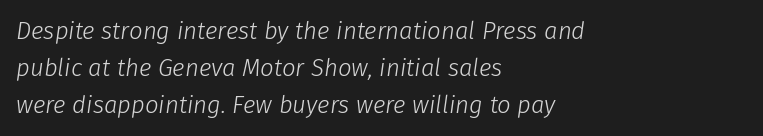
{"italic": "yes", "lean": "right", "slant_degrees": 8, "bold": "no", "underline": "no", "align": "left", "line_spacing": "normal", "line_spacing_ratio": 1.54, "letter_spacing": "normal", "letter_spacing_em": 0.0, "glyph_px": 24}
